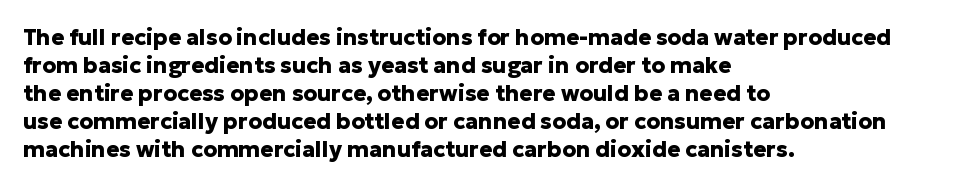
The axis of the letterforms is exactly vertical. Leftover space on each line is placed entirely after the last word. Each row of text sits above clean, open space. Students, note that the glyphs here touch the page at normal intervals.
